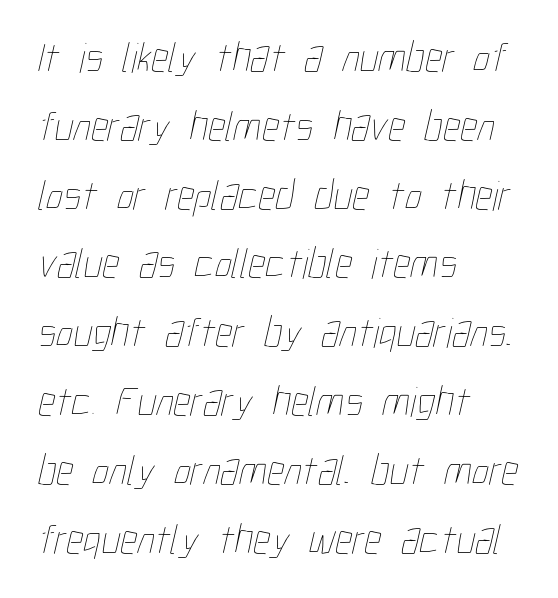
The image shows 43 px thin, condensed type; set left-aligned, normal line spacing (1.6x), normal letter spacing, not underlined; low stroke contrast and a medium x-height.
